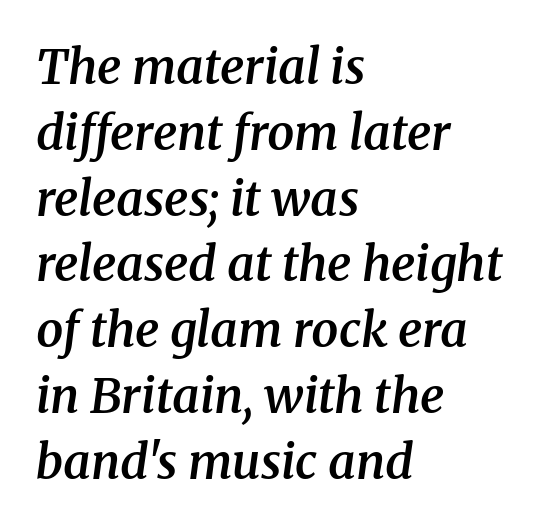
{"serif": "yes", "italic": "yes", "lean": "right", "slant_degrees": 8, "bold": "semi", "weight": "semibold", "width": "normal", "stroke_contrast": "medium", "x_height": "medium", "monospaced": "no", "underline": "no", "align": "left", "line_spacing": "normal", "line_spacing_ratio": 1.37, "letter_spacing": "normal", "letter_spacing_em": 0.0, "glyph_px": 48}
